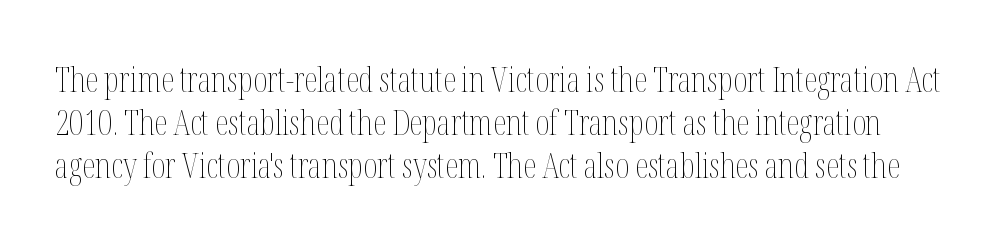
The image shows 34 px thin, condensed type, upright; set normal line spacing (1.27x), normal letter spacing, not underlined; medium stroke contrast and a medium x-height.
